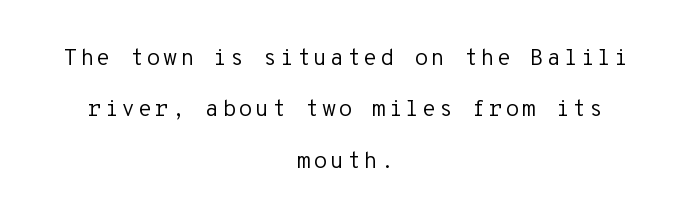
Q: Is the text bold? A: No.
Q: Is the text italic (slanted)? A: No, it is upright.
Q: Is the text underlined? A: No.
Q: How is the paragraph aligned? A: Centered.
Q: Is the spacing between lines tight, normal or loose? A: Loose.
